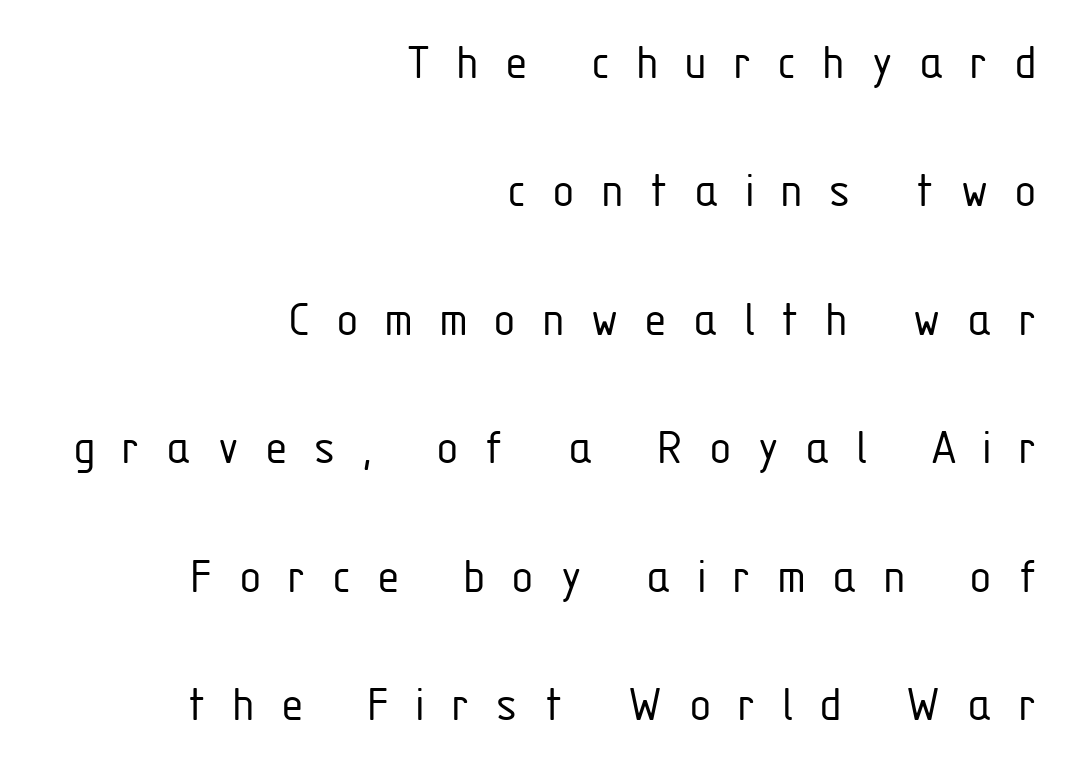
Q: Is the text bold? A: No.
Q: Is the text italic (slanted)? A: No, it is upright.
Q: Is the typeface a serif or a sans-serif typeface? A: Sans-serif.
Q: Is the text underlined? A: No.
Q: How is the paragraph aligned? A: Right-aligned.
Q: Is the spacing between letters normal or unusually wide? A: Unusually wide.
Q: Is the spacing between lines tight, normal or loose? A: Loose.
Q: Width (condensed, normal, or wide)? A: Condensed.
Q: Stroke contrast? A: Low.
Q: x-height? A: Medium.
Q: Monospaced? A: No.
